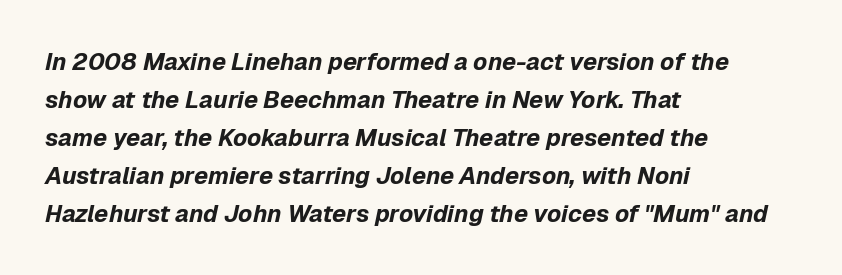
The typography opts for an oblique posture over an upright one. Nobody touched the tracking dial on this one. I'd describe the lettering as bold — thick and assertive. How would I describe the line gaps? Plain and ordinary. Anything drawn beneath the words? Only blank space.
